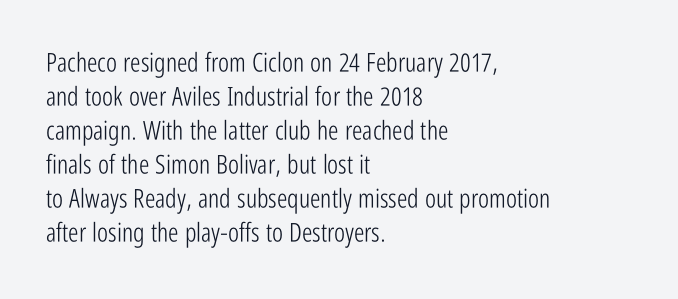
Q: Is the text bold? A: No.
Q: Is the text italic (slanted)? A: No, it is upright.
Q: Is the text underlined? A: No.
Q: How is the paragraph aligned? A: Left-aligned.
Q: Is the spacing between letters normal or unusually wide? A: Normal.
Q: Is the spacing between lines tight, normal or loose? A: Normal.
